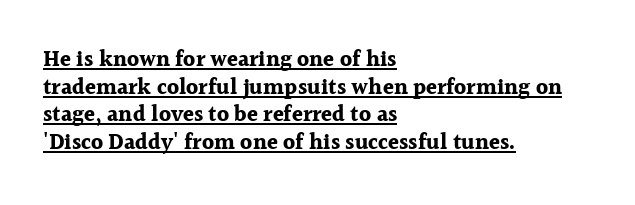
The image shows 22 px bold type, upright; set left-aligned, normal line spacing (1.26x), normal letter spacing, underlined.
